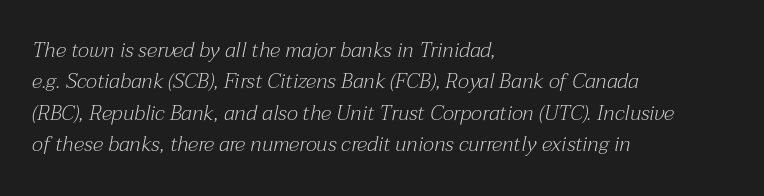
Casual observation: everything's shoved over to the left. Caption: face not bold, strokes unweighted. Underline: absent. The letters are slanted; this is an italic face.
